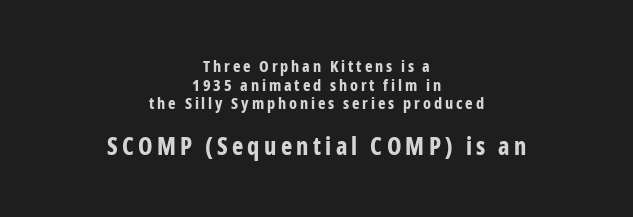
{"italic": "no", "bold": "yes", "underline": "no", "align": "center", "line_spacing_ratio": 1.16, "larger_block": "second", "size_ratio": 1.5, "glyph_px": 24}
